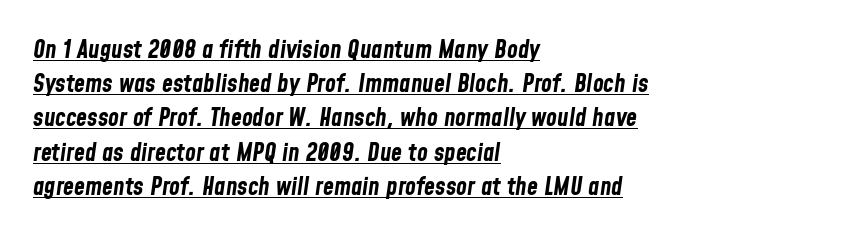
Q: Is the text bold? A: Yes.
Q: Is the text italic (slanted)? A: Yes, it leans right by about 8 degrees.
Q: Is the text underlined? A: Yes.
Q: How is the paragraph aligned? A: Left-aligned.
Q: Is the spacing between letters normal or unusually wide? A: Normal.
Q: Is the spacing between lines tight, normal or loose? A: Normal.
